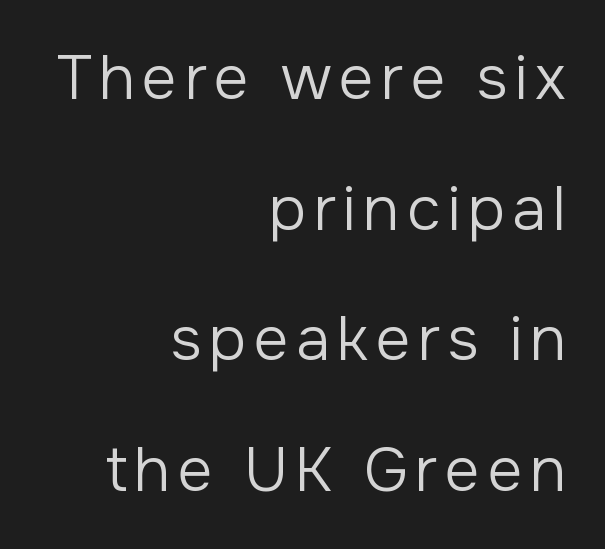
The image shows 61 px regular-weight sans-serif type, upright; set right-aligned, loose line spacing (2.14x), not underlined; low stroke contrast and a medium x-height.
